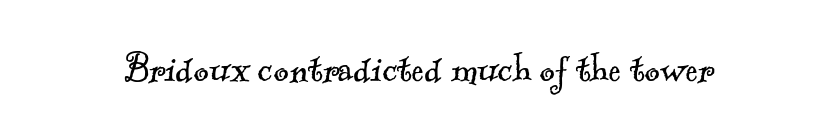
The image shows 47 px light serif type; set normal letter spacing, not underlined; a small x-height.
